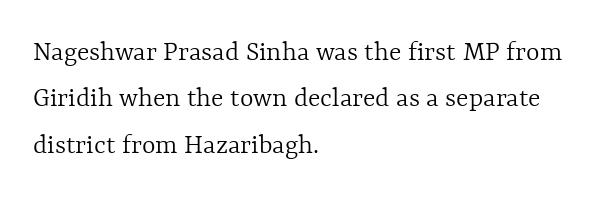
The passage shown has conventional tracking throughout. The passage shown is typed in a proportional face where columns would drift. Quick note: interline space is typical. The setting favours the left margin, as ordinary paragraphs usually do.
